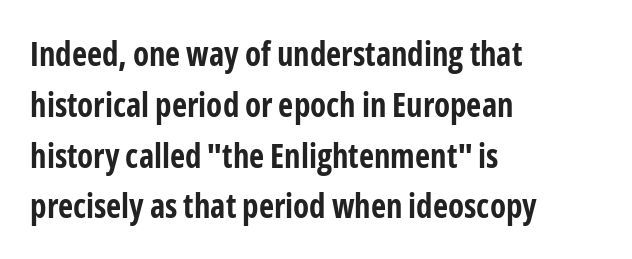
The letterforms sit shoulder to shoulder at normal distance. A classic flush-left, rag-right setting is used for this passage. You can tell from the bare stems that sans-serif type was used. Tall strokes in this sample are plumb rather than angled.
